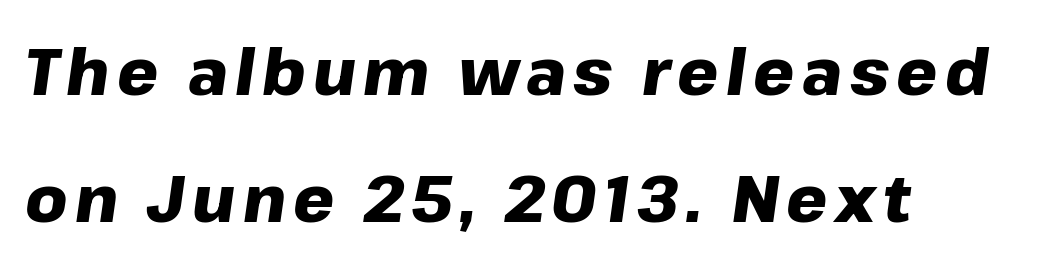
{"italic": "yes", "lean": "right", "slant_degrees": 8, "bold": "yes", "weight": "heavy", "width": "normal", "stroke_contrast": "low", "x_height": "medium", "monospaced": "no", "underline": "no", "align": "left", "line_spacing": "loose", "line_spacing_ratio": 1.95, "glyph_px": 65}
